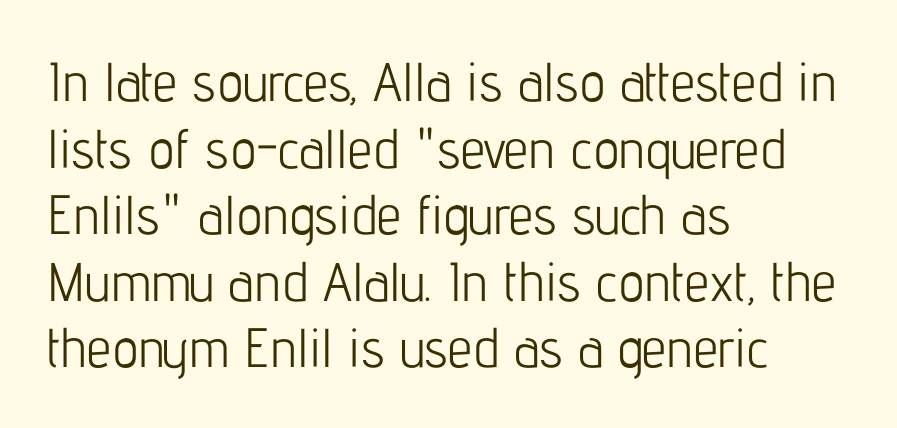
{"serif": "no", "italic": "no", "bold": "no", "weight": "light", "width": "condensed", "stroke_contrast": "low", "x_height": "medium", "monospaced": "no", "underline": "no", "align": "left", "line_spacing_ratio": 1.21, "letter_spacing": "normal", "letter_spacing_em": 0.0, "glyph_px": 55}
